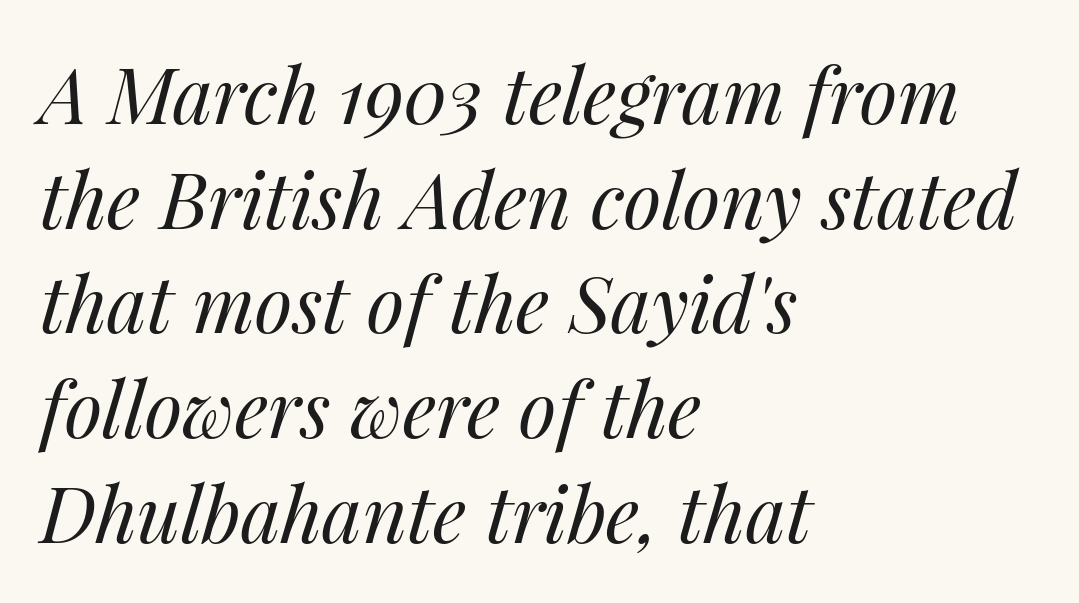
Line beginnings align vertically; line endings do not. Quick note: underline off. Looking at the ascenders, they clearly lean. Students, observe: this is what conventionally led text looks like. A typesetter would call this zero additional tracking. The cut favours lightness, reaching ordinary text weight at its darkest.
